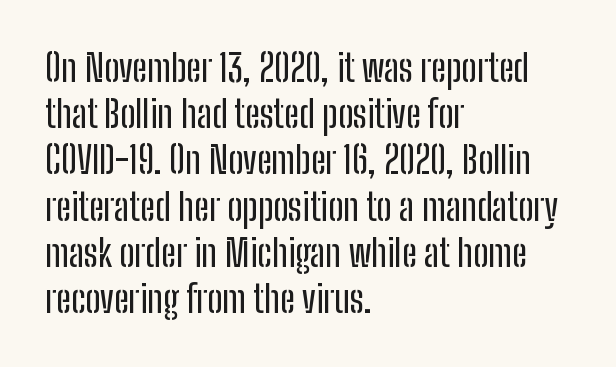
Q: Is the text italic (slanted)? A: No, it is upright.
Q: Is the typeface a serif or a sans-serif typeface? A: Sans-serif.
Q: Is the text underlined? A: No.
Q: How is the paragraph aligned? A: Left-aligned.
Q: Is the spacing between letters normal or unusually wide? A: Normal.
Q: Is the spacing between lines tight, normal or loose? A: Normal.
Q: Width (condensed, normal, or wide)? A: Condensed.
Q: Stroke contrast? A: Low.
Q: x-height? A: Medium.
Q: Monospaced? A: No.
